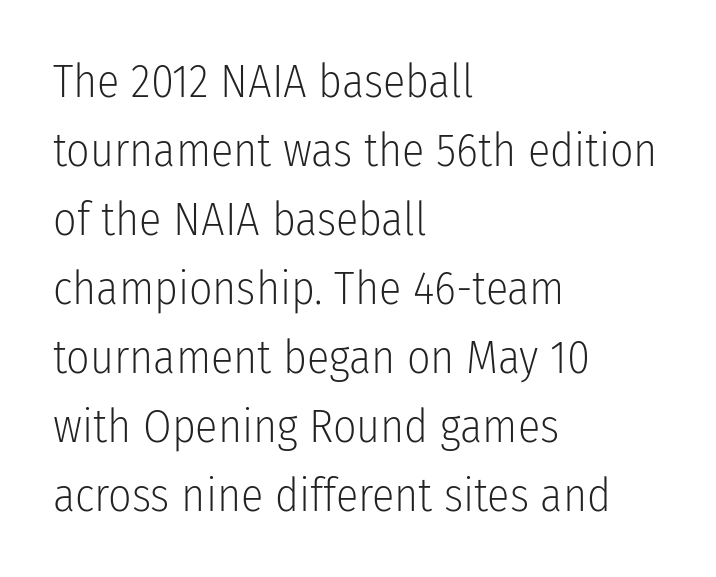
{"serif": "no", "italic": "no", "bold": "no", "weight": "light", "width": "condensed", "stroke_contrast": "low", "x_height": "medium", "monospaced": "no", "underline": "no", "align": "left", "line_spacing": "normal", "line_spacing_ratio": 1.5, "letter_spacing": "normal", "letter_spacing_em": 0.0, "glyph_px": 46}
